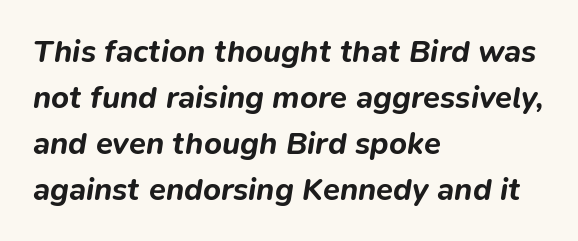
The image shows 31 px bold type, italic (leaning right); set left-aligned, normal line spacing (1.48x), normal letter spacing, not underlined; low stroke contrast and a medium x-height.
